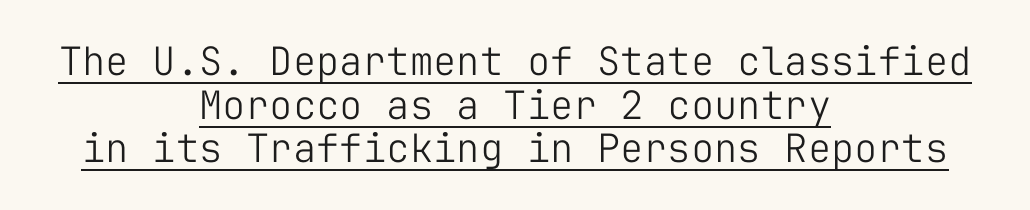
Q: Is the text bold? A: No.
Q: Is the text italic (slanted)? A: No, it is upright.
Q: Is the typeface a serif or a sans-serif typeface? A: Sans-serif.
Q: Is the text underlined? A: Yes.
Q: How is the paragraph aligned? A: Centered.
Q: Is the spacing between letters normal or unusually wide? A: Normal.
Q: Is the spacing between lines tight, normal or loose? A: Tight.
Q: Width (condensed, normal, or wide)? A: Normal.
Q: Stroke contrast? A: Low.
Q: x-height? A: Medium.
Q: Monospaced? A: Yes.
